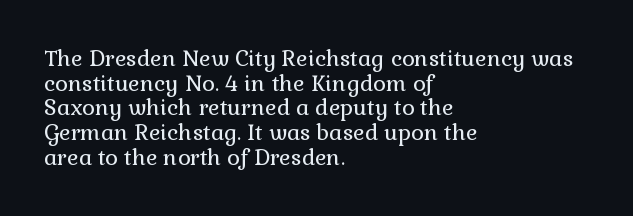
{"italic": "no", "bold": "no", "underline": "no", "align": "left", "line_spacing": "tight", "line_spacing_ratio": 1.12, "letter_spacing": "normal", "letter_spacing_em": 0.0, "glyph_px": 22}
